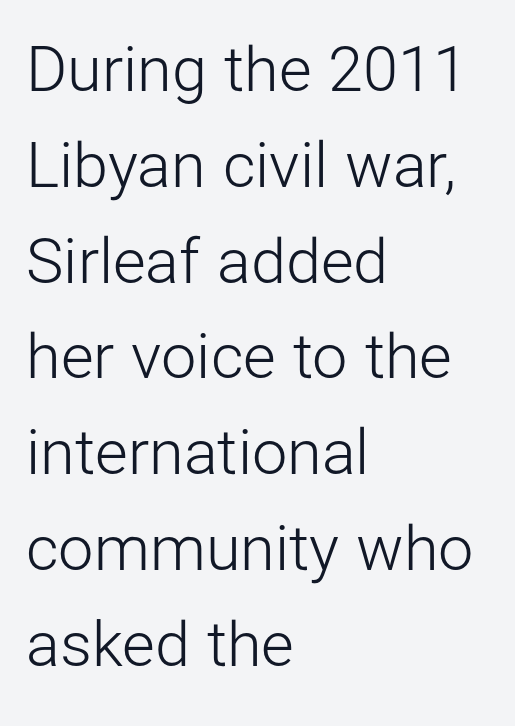
Do the characters align in a grid? No, the font is proportional. Nobody touched the tracking dial on this one. Check the space under the baseline: it is left empty. The passage shown is not bold in any degree. These lines are set flush left with a ragged right edge. In terms of leading, this rendering sits right in the middle.
